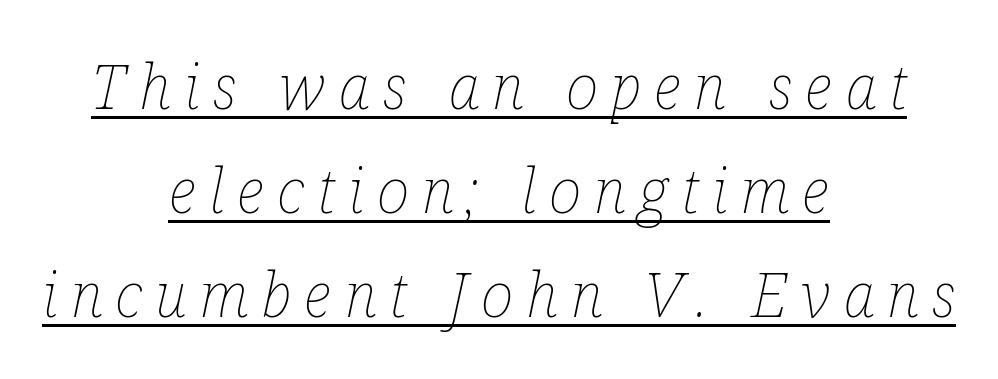
{"italic": "yes", "lean": "right", "slant_degrees": 12, "bold": "no", "weight": "thin", "width": "condensed", "stroke_contrast": "low", "x_height": "medium", "monospaced": "no", "underline": "yes", "align": "center", "line_spacing": "normal", "line_spacing_ratio": 1.68, "letter_spacing": "wide", "letter_spacing_em": 0.21, "glyph_px": 62}
